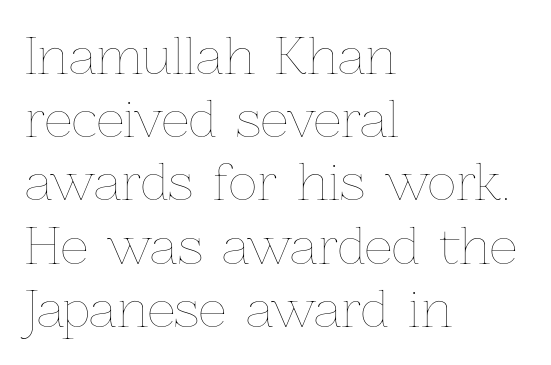
Q: Is the text bold? A: No.
Q: Is the text italic (slanted)? A: No, it is upright.
Q: Is the text underlined? A: No.
Q: How is the paragraph aligned? A: Left-aligned.
Q: Is the spacing between letters normal or unusually wide? A: Normal.
Q: Is the spacing between lines tight, normal or loose? A: Normal.
Q: Width (condensed, normal, or wide)? A: Normal.
Q: Stroke contrast? A: Low.
Q: x-height? A: Medium.
Q: Monospaced? A: No.
